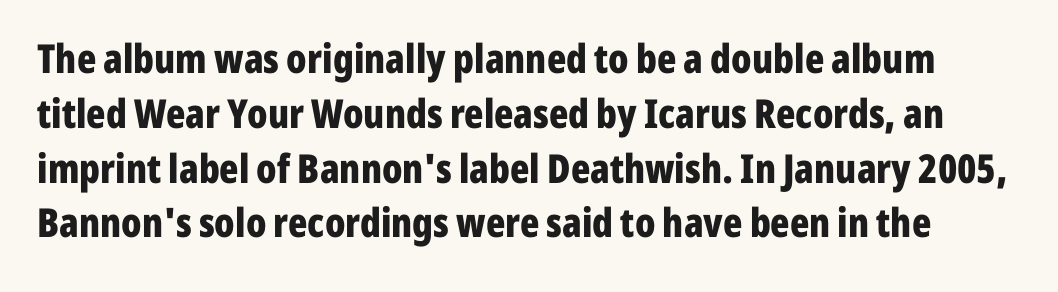
{"serif": "no", "italic": "no", "bold": "yes", "weight": "bold", "width": "condensed", "stroke_contrast": "low", "x_height": "medium", "monospaced": "no", "underline": "no", "line_spacing": "normal", "line_spacing_ratio": 1.37, "letter_spacing": "normal", "letter_spacing_em": 0.0, "glyph_px": 40}
